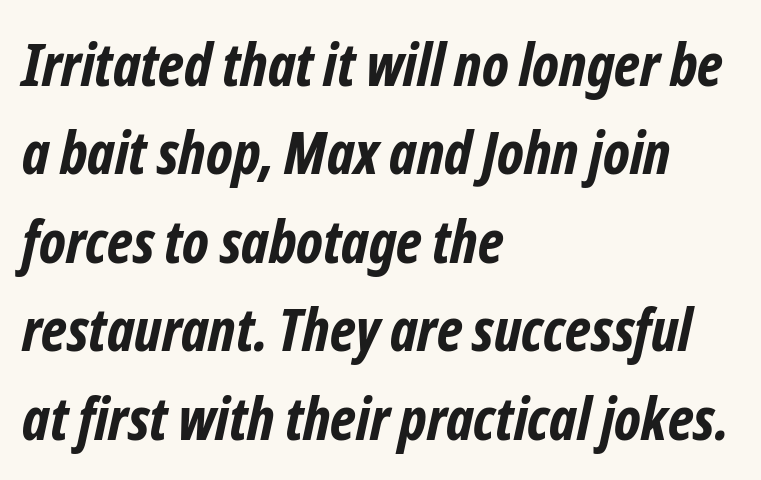
Only glyphs here, with clear space below each row. Character widths vary here, with narrow letters taking less room than wide ones. Line spacing here is normal. Is this a sans? Yes — the strokes have no serifs. The face used here is rendered with its standard letterfit. Caption: bold face, heavy strokes.
